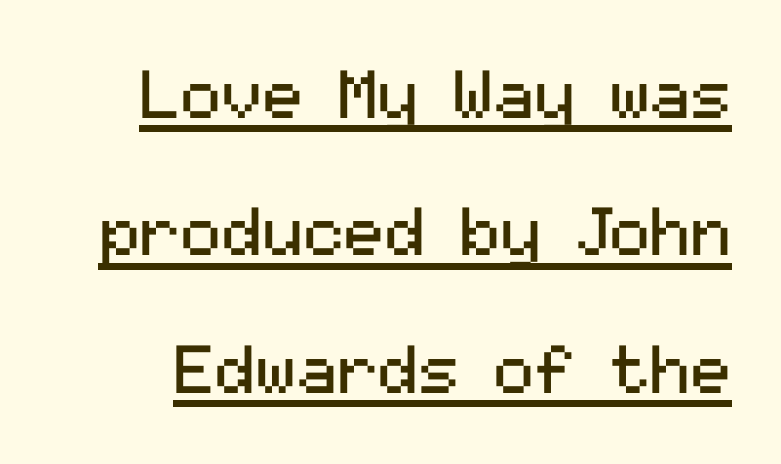
The lettering holds an erect, upright posture throughout. Varying glyph widths throughout — classic text-font behaviour. The letterforms sit at book weight or below. Each new line begins a long way beneath the previous one. A baseline rule has been typeset under these characters.
